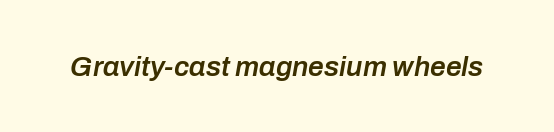
{"italic": "yes", "lean": "right", "slant_degrees": 10, "bold": "semi", "weight": "semibold", "width": "normal", "stroke_contrast": "low", "x_height": "medium", "monospaced": "no", "underline": "no", "letter_spacing": "normal", "letter_spacing_em": 0.0, "glyph_px": 28}
